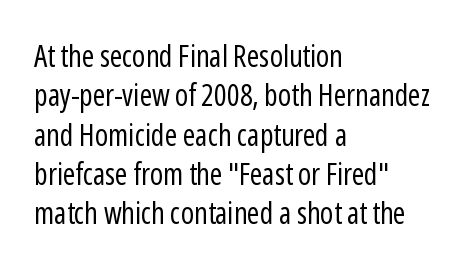
The image shows 30 px regular-weight, condensed sans-serif type, upright; set left-aligned, normal line spacing (1.31x), normal letter spacing, not underlined; low stroke contrast and a medium x-height.
